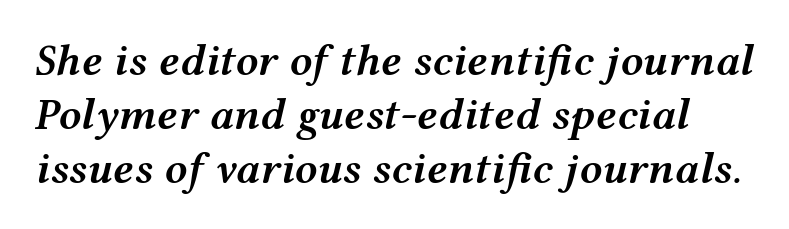
The image shows 45 px semibold, wide type, italic (leaning right); set line spacing 1.2x, normal letter spacing, not underlined; medium stroke contrast and a medium x-height.
